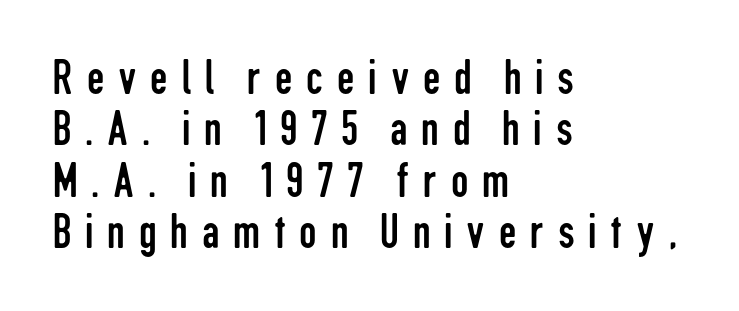
The type family on display is of the sans-serif kind. Where is the straight margin? On the left. Ink coverage per letter is moderate at most. Do the letters lean? They stand straight. Loose tracking; the words dissolve into strings of separated letters. A typesetter would call this leading minimal, almost set solid.
